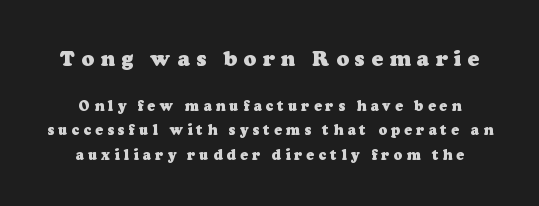
Q: Is the text bold? A: Yes.
Q: Is the text underlined? A: No.
Q: How is the paragraph aligned? A: Centered.
Q: Is the spacing between letters normal or unusually wide? A: Unusually wide.
Q: Which block of text is set in a larger size, the first (top) or the second (bottom)? A: The first (top) one.
